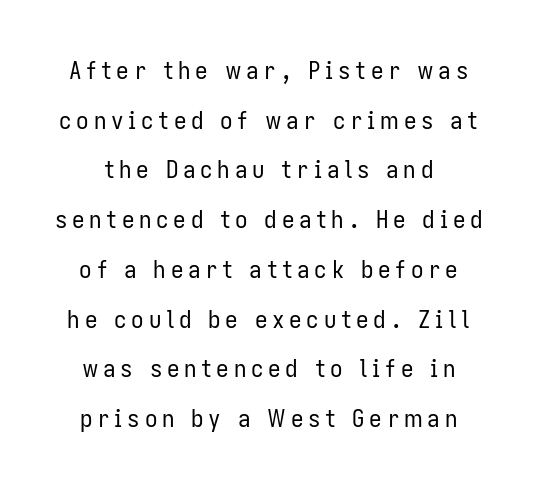
{"italic": "no", "bold": "no", "underline": "no", "line_spacing": "loose", "line_spacing_ratio": 1.99, "glyph_px": 25}
